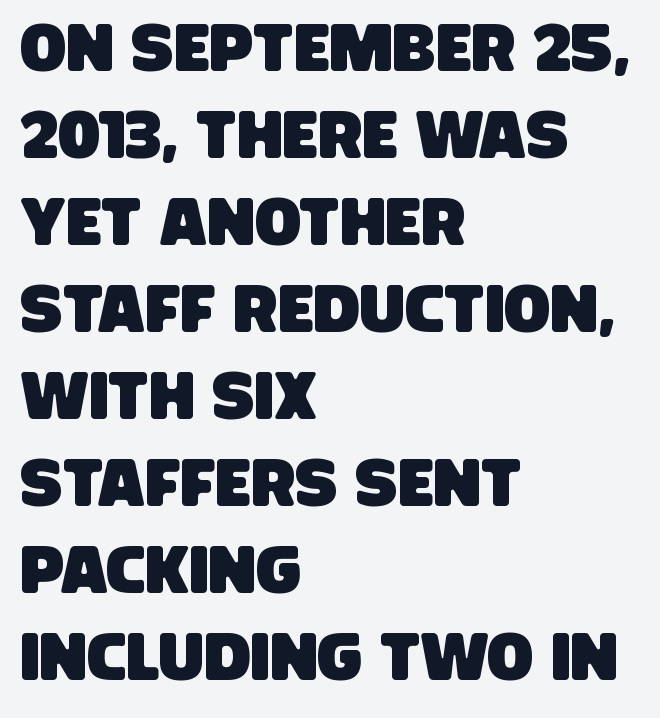
The image shows 68 px condensed sans-serif type; set left-aligned, normal line spacing (1.28x), normal letter spacing, not underlined; low stroke contrast and a large x-height.
